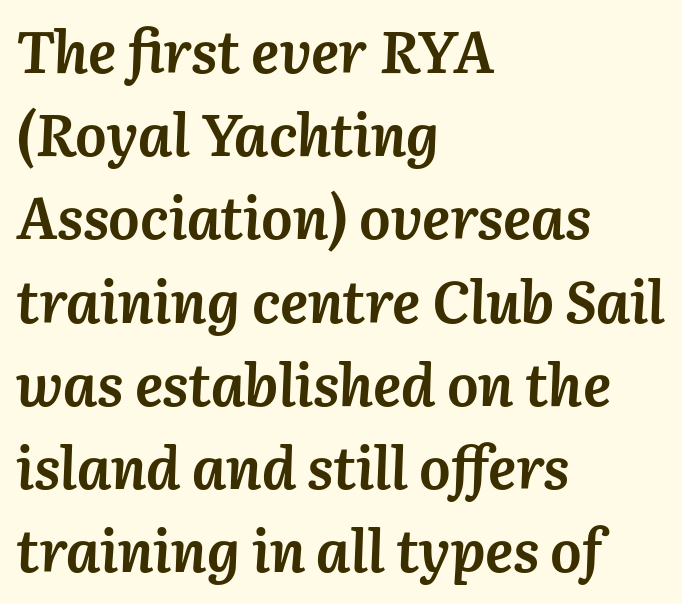
Default kerning and tracking; the words read as compact shapes. Observe the lean: these are italic letterforms. Each line starts at the same left margin while the right side varies. A typesetter would call this proportional, since set widths differ per character.
